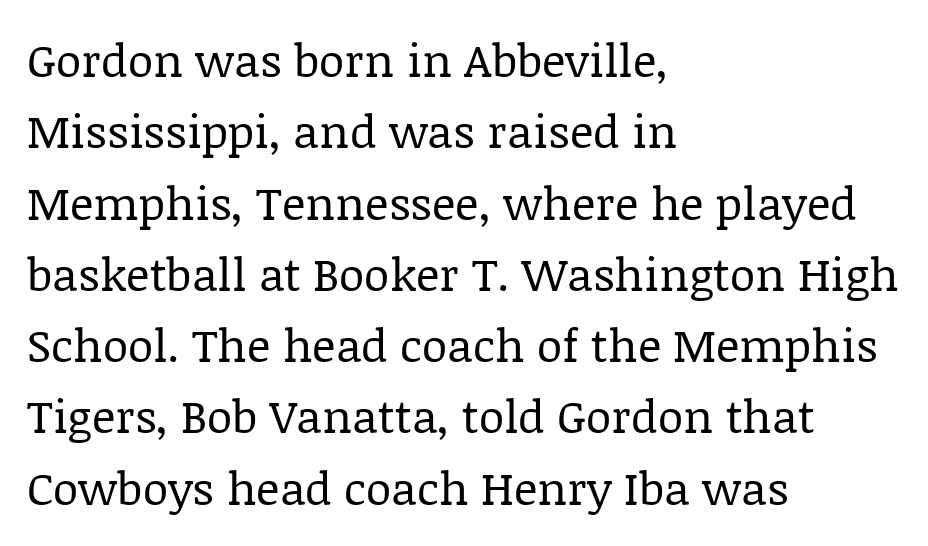
{"serif": "yes", "italic": "no", "bold": "no", "weight": "regular", "width": "normal", "stroke_contrast": "low", "x_height": "large", "monospaced": "no", "underline": "no", "align": "left", "line_spacing": "normal", "line_spacing_ratio": 1.55, "letter_spacing": "normal", "letter_spacing_em": 0.0, "glyph_px": 46}
